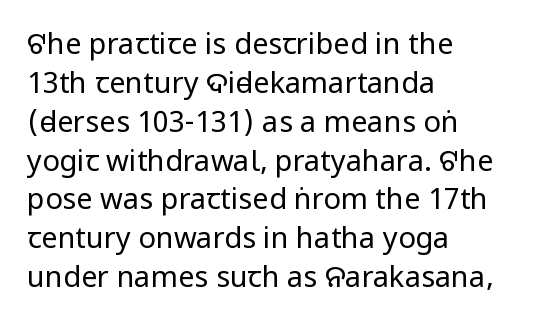
The image shows 29 px regular-weight, condensed sans-serif type, upright; set left-aligned, normal line spacing (1.34x), normal letter spacing, not underlined; low stroke contrast and a large x-height.
